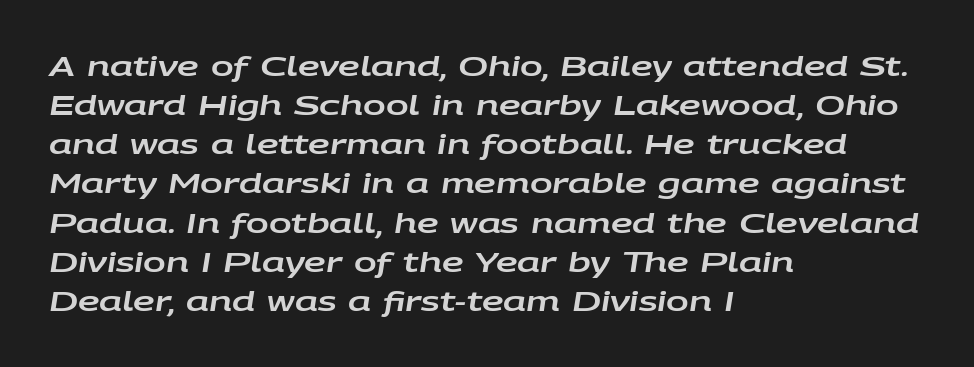
The image shows 27 px text type, italic (leaning right); set left-aligned, normal line spacing (1.45x), normal letter spacing, not underlined.
